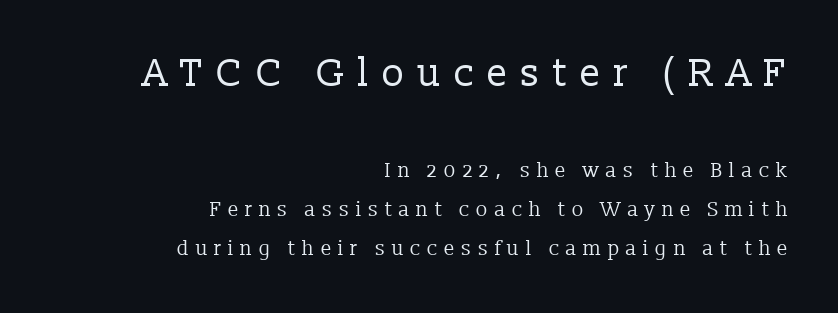
Q: Is the text bold? A: No.
Q: Is the text italic (slanted)? A: No, it is upright.
Q: Is the typeface a serif or a sans-serif typeface? A: Serif.
Q: Is the text underlined? A: No.
Q: How is the paragraph aligned? A: Right-aligned.
Q: Is the spacing between letters normal or unusually wide? A: Unusually wide.
Q: Is the spacing between lines tight, normal or loose? A: Loose.
Q: Which block of text is set in a larger size, the first (top) or the second (bottom)? A: The first (top) one.
Q: Width (condensed, normal, or wide)? A: Normal.
Q: Stroke contrast? A: Low.
Q: x-height? A: Medium.
Q: Monospaced? A: No.
